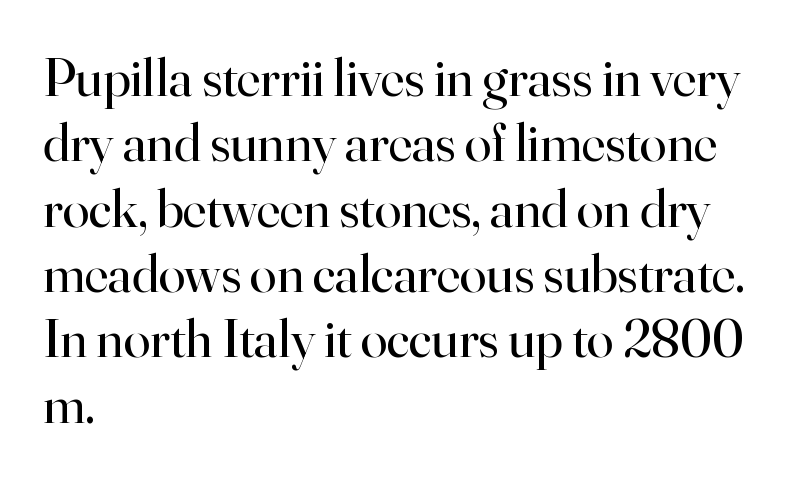
{"serif": "yes", "italic": "no", "bold": "no", "weight": "regular", "width": "normal", "stroke_contrast": "high", "x_height": "small", "monospaced": "no", "underline": "no", "align": "left", "line_spacing_ratio": 1.21, "letter_spacing": "normal", "letter_spacing_em": 0.0, "glyph_px": 54}
